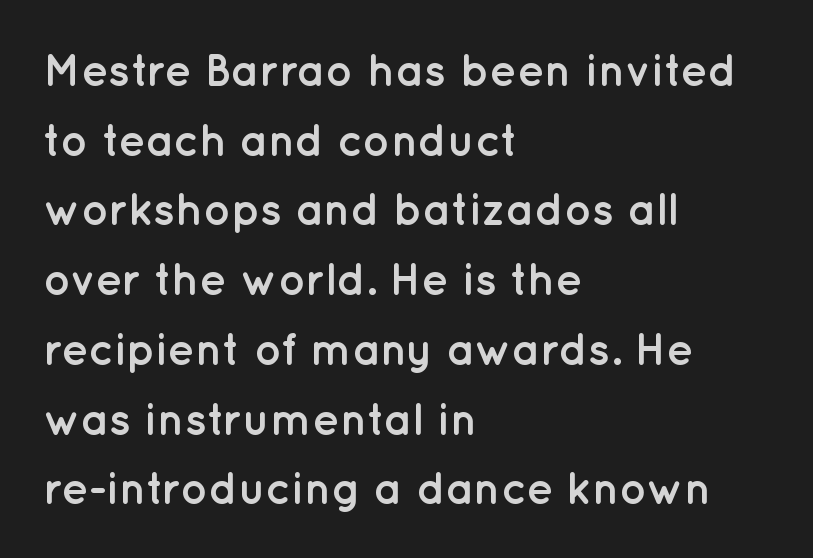
Q: Is the text bold? A: Yes.
Q: Is the text italic (slanted)? A: No, it is upright.
Q: Is the typeface a serif or a sans-serif typeface? A: Sans-serif.
Q: Is the text underlined? A: No.
Q: How is the paragraph aligned? A: Left-aligned.
Q: Is the spacing between letters normal or unusually wide? A: Normal.
Q: Is the spacing between lines tight, normal or loose? A: Normal.
Q: Width (condensed, normal, or wide)? A: Normal.
Q: Stroke contrast? A: Low.
Q: x-height? A: Medium.
Q: Monospaced? A: No.
